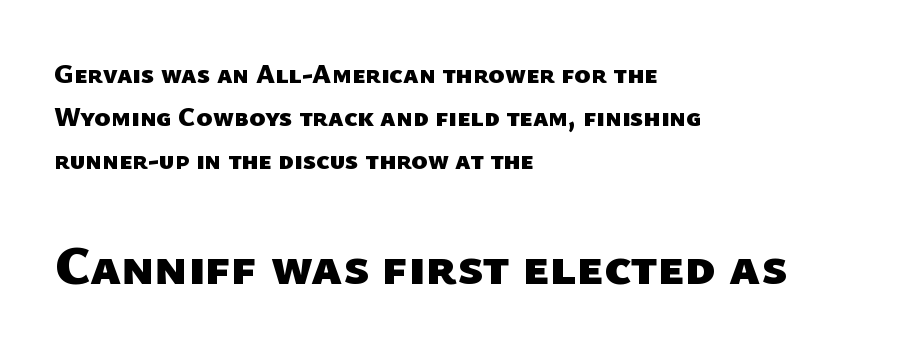
The image shows 54 px heavy sans-serif type; set left-aligned, normal line spacing (1.6x), normal letter spacing, not underlined; the second (bottom) block is 2.0x larger; low stroke contrast and a medium x-height.
